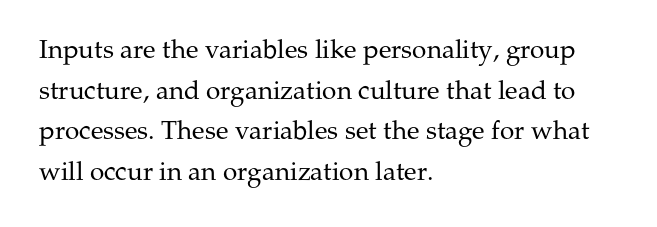
Q: Is the text bold? A: No.
Q: Is the text italic (slanted)? A: No, it is upright.
Q: Is the text underlined? A: No.
Q: How is the paragraph aligned? A: Left-aligned.
Q: Is the spacing between letters normal or unusually wide? A: Normal.
Q: Is the spacing between lines tight, normal or loose? A: Normal.
